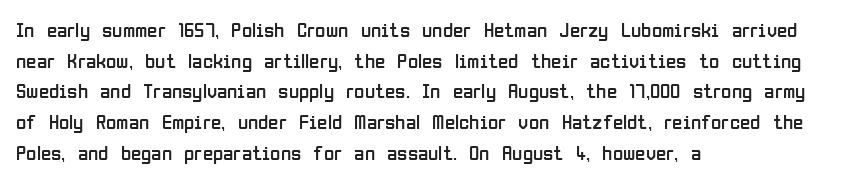
{"italic": "no", "bold": "no", "underline": "no", "align": "left", "line_spacing": "normal", "line_spacing_ratio": 1.46, "letter_spacing": "normal", "letter_spacing_em": 0.0, "glyph_px": 21}
